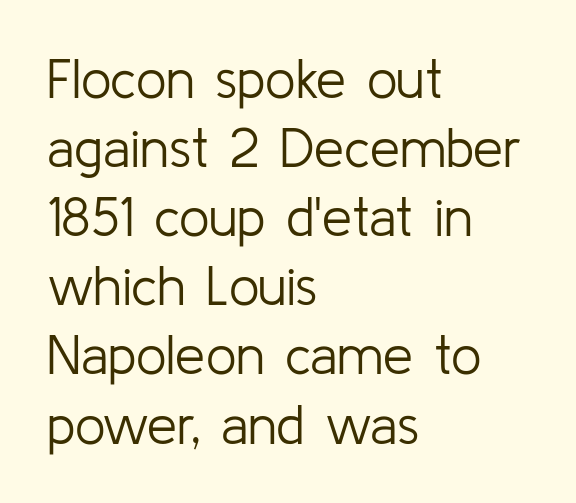
Does the copy run flush right? No — it runs flush left. Short note: letters normally spaced. The type sits square on the baseline with zero lean. This sample has the flowing, uneven cadence of proportional lettering. What's the leading like? Ordinary, nothing unusual. The zone under the glyphs is completely vacant.
